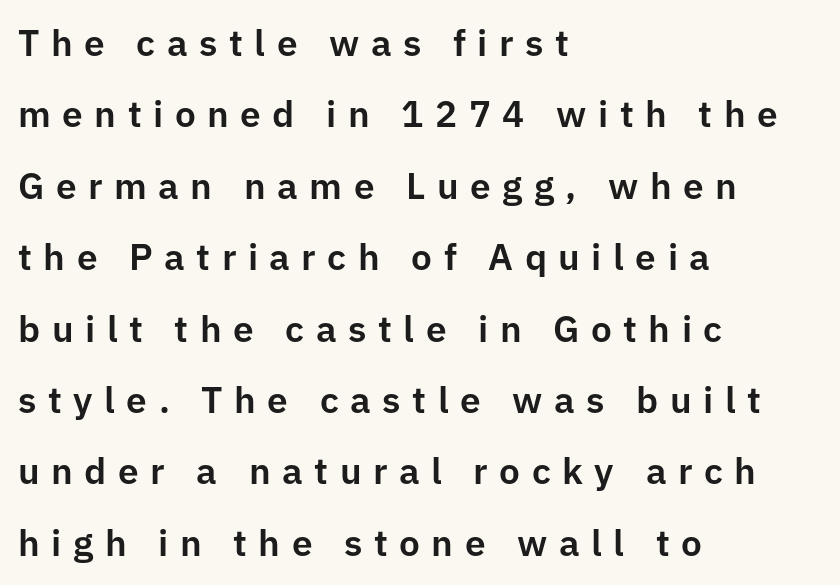
The image shows 37 px sans-serif type, upright; set left-aligned, loose line spacing (1.93x), unusually wide letter spacing (+0.31 em), not underlined; low stroke contrast and a medium x-height.
